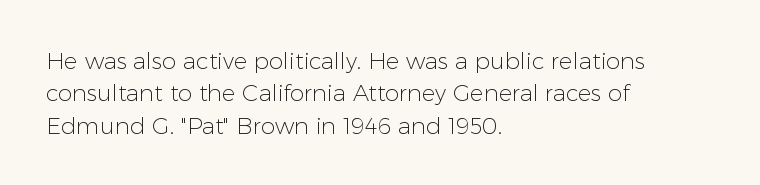
Q: Is the text bold? A: No.
Q: Is the text italic (slanted)? A: No, it is upright.
Q: Is the text underlined? A: No.
Q: How is the paragraph aligned? A: Left-aligned.
Q: Is the spacing between letters normal or unusually wide? A: Normal.
Q: Is the spacing between lines tight, normal or loose? A: Normal.
